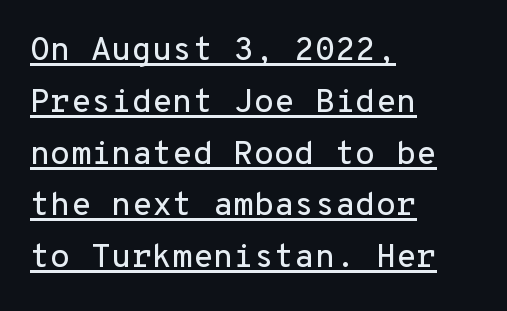
Q: Is the text italic (slanted)? A: No, it is upright.
Q: Is the typeface a serif or a sans-serif typeface? A: Sans-serif.
Q: Is the text underlined? A: Yes.
Q: How is the paragraph aligned? A: Left-aligned.
Q: Is the spacing between letters normal or unusually wide? A: Normal.
Q: Is the spacing between lines tight, normal or loose? A: Normal.
Q: Width (condensed, normal, or wide)? A: Normal.
Q: Stroke contrast? A: Low.
Q: x-height? A: Medium.
Q: Monospaced? A: Yes.
